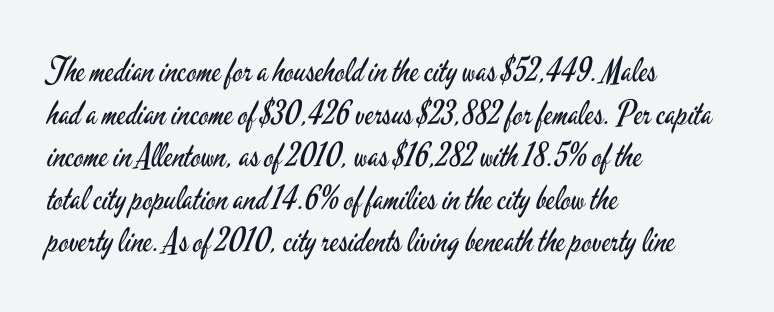
Underline: absent. This is not heavy type; no bold has been used. Quick note: interline space is typical. A typesetter would call this proportional, since set widths differ per character.
